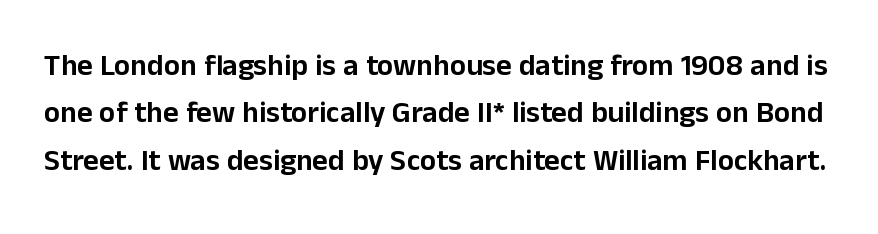
{"serif": "no", "italic": "no", "width": "normal", "stroke_contrast": "low", "x_height": "medium", "monospaced": "no", "underline": "no", "line_spacing": "normal", "line_spacing_ratio": 1.58, "letter_spacing": "normal", "letter_spacing_em": 0.0, "glyph_px": 30}
